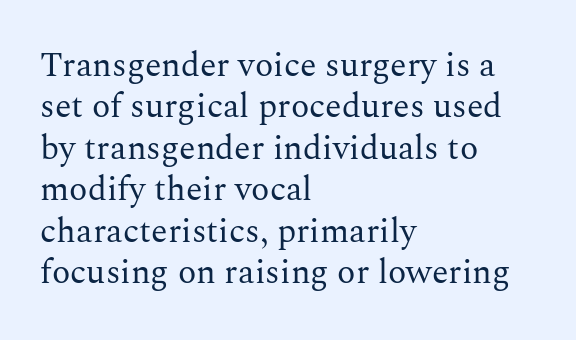
Q: Is the text bold? A: No.
Q: Is the text italic (slanted)? A: No, it is upright.
Q: Is the typeface a serif or a sans-serif typeface? A: Serif.
Q: Is the text underlined? A: No.
Q: How is the paragraph aligned? A: Left-aligned.
Q: Is the spacing between letters normal or unusually wide? A: Normal.
Q: Width (condensed, normal, or wide)? A: Normal.
Q: Stroke contrast? A: Medium.
Q: x-height? A: Medium.
Q: Monospaced? A: No.
